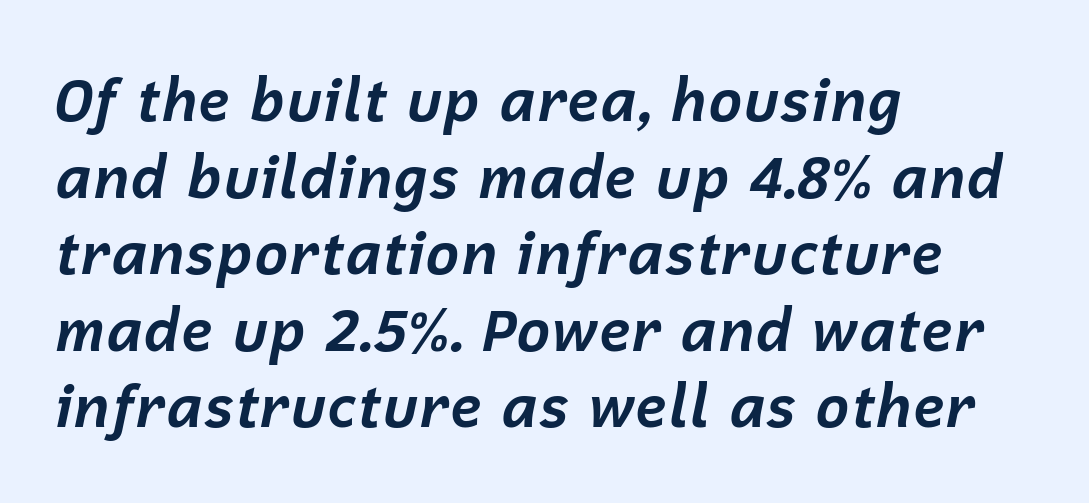
Typographic density is high because the face is bold. Emphasis-style slanted type is in use. Only glyphs here, with clear space below each row. The rendering uses natural spacing where letterforms have individual widths. The rendering keeps characters at their native spacing. Line starts are locked; line ends wander.
